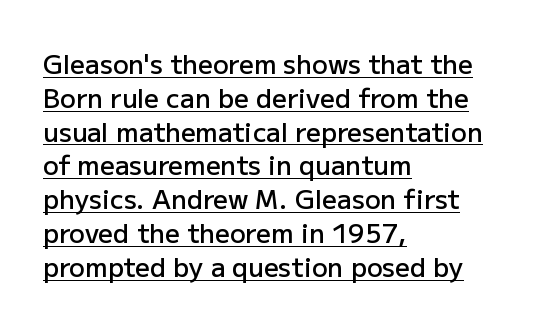
The image shows 26 px text type, upright; set left-aligned, normal line spacing (1.3x), normal letter spacing, underlined.
